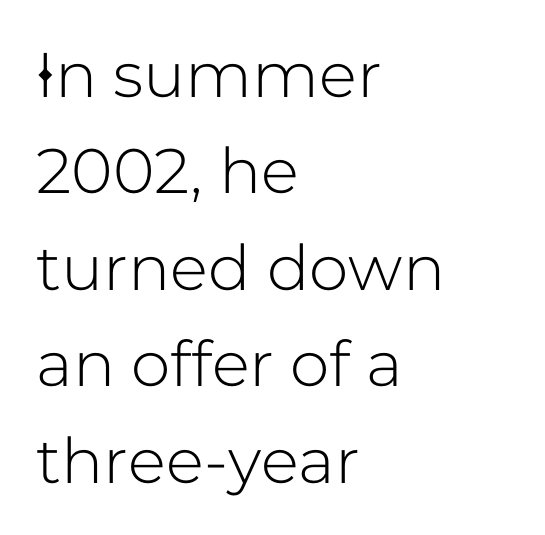
Q: Is the text italic (slanted)? A: No, it is upright.
Q: Is the typeface a serif or a sans-serif typeface? A: Sans-serif.
Q: Is the text underlined? A: No.
Q: How is the paragraph aligned? A: Left-aligned.
Q: Is the spacing between letters normal or unusually wide? A: Normal.
Q: Is the spacing between lines tight, normal or loose? A: Normal.
Q: Width (condensed, normal, or wide)? A: Normal.
Q: Stroke contrast? A: Low.
Q: x-height? A: Medium.
Q: Monospaced? A: No.
